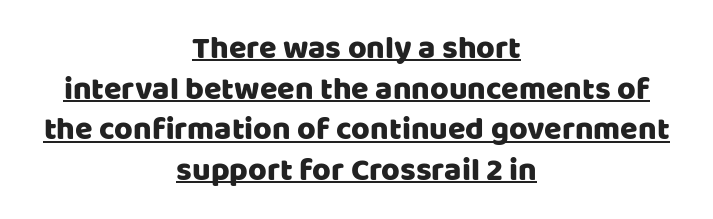
You can tell from the bare stems that sans-serif type was used. Note the varied advance widths — an 'i' is clearly narrower than an 'm'. The typesetter chose a symmetrical, centered arrangement here. Students, observe: this is what conventionally led text looks like. Here the glyphs are tracked normally, forming tight word shapes. Ascenders rise straight up at ninety degrees.
